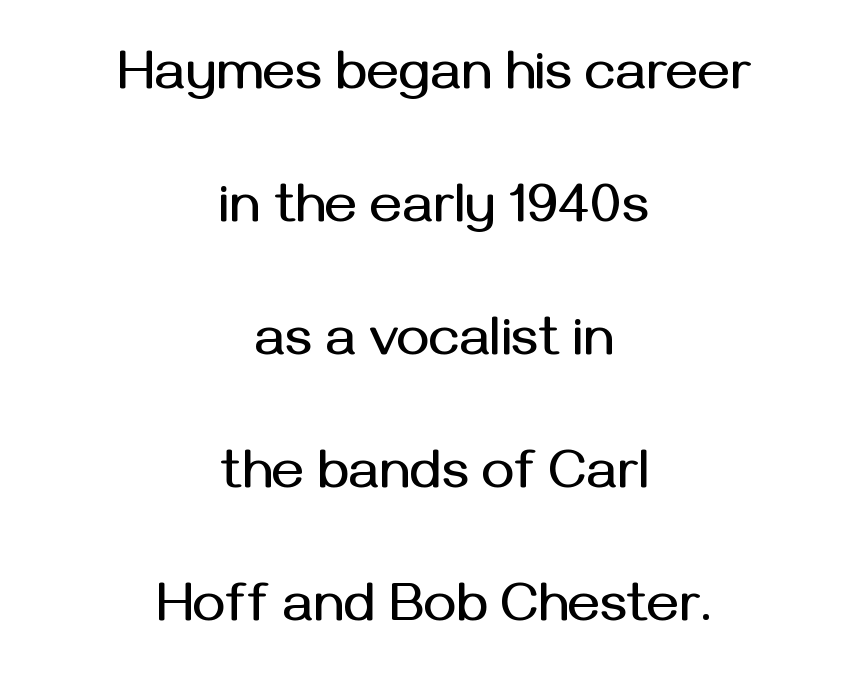
Letters rest on an invisible, unmarked baseline. The lines in this sample share a center point and differ in where they start and stop. Compared with typical body copy, the letter spacing here is the same. Varying glyph widths throughout — classic text-font behaviour. Style check: upright. The lines are spread far apart with generous leading.
